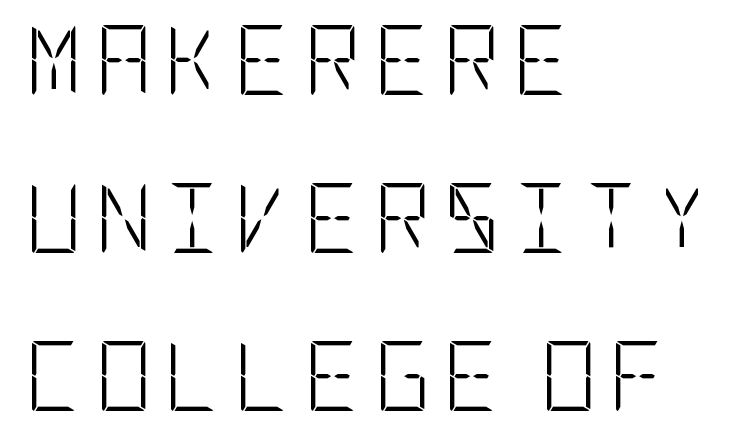
{"serif": "no", "italic": "no", "bold": "no", "weight": "light", "width": "condensed", "stroke_contrast": "low", "x_height": "large", "underline": "no", "align": "left", "line_spacing": "loose", "line_spacing_ratio": 2.26, "glyph_px": 70}
